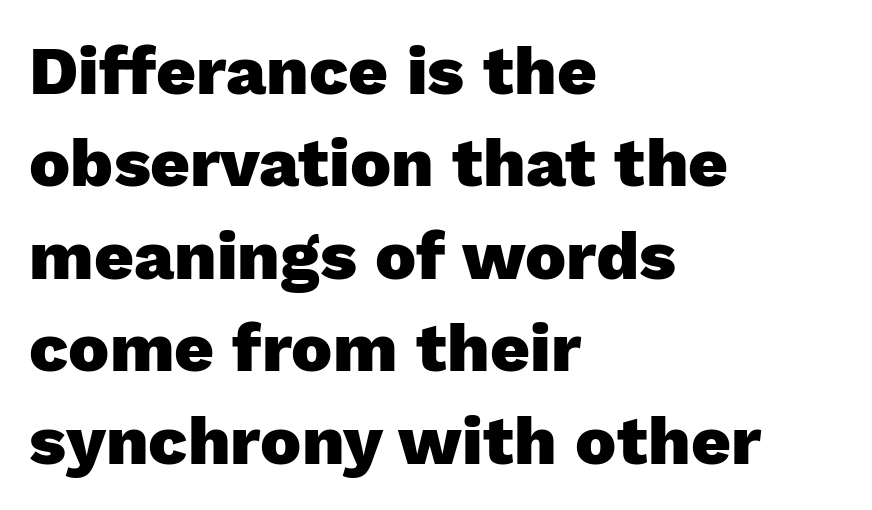
This rendering features lettering with no underline. Strokes here are thick enough to call this a true bold. Here the designer chose a conventional face with non-uniform glyph widths. Here the glyphs are tracked normally, forming tight word shapes.
